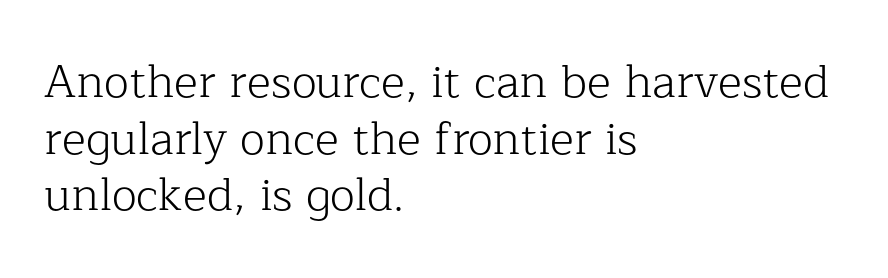
Q: Is the text bold? A: No.
Q: Is the text italic (slanted)? A: No, it is upright.
Q: Is the typeface a serif or a sans-serif typeface? A: Serif.
Q: Is the text underlined? A: No.
Q: How is the paragraph aligned? A: Left-aligned.
Q: Is the spacing between letters normal or unusually wide? A: Normal.
Q: Width (condensed, normal, or wide)? A: Normal.
Q: Stroke contrast? A: Low.
Q: x-height? A: Medium.
Q: Monospaced? A: No.
